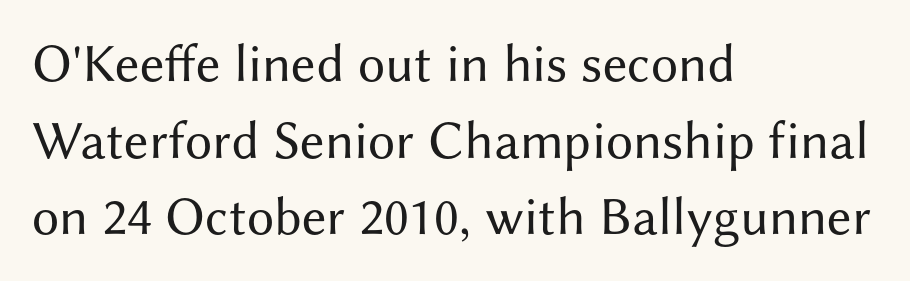
Looks like regular typesetting: each glyph gets only the width it needs. Where is the straight margin? On the left. Posture: straight, roman, zero tilt. Unbolded letterforms with no extra heft. I'd call this a sans setting — the letters go barefoot. Letter spacing: default.
